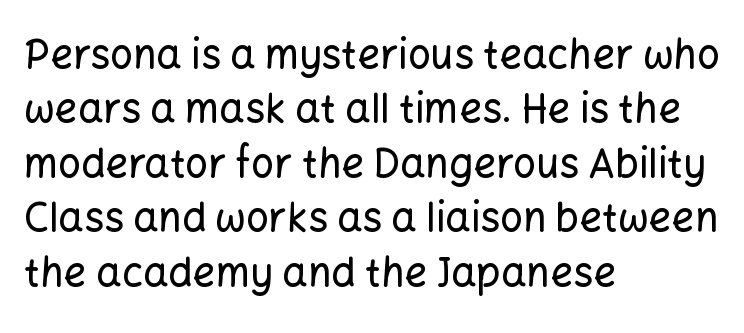
The image shows 40 px sans-serif type, upright; set left-aligned, normal line spacing (1.36x), normal letter spacing, not underlined; low stroke contrast and a medium x-height.
